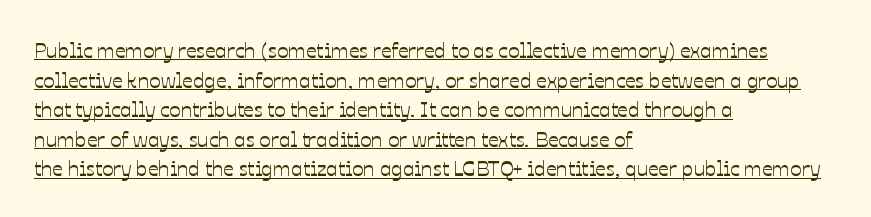
Q: Is the text italic (slanted)? A: No, it is upright.
Q: Is the text underlined? A: Yes.
Q: How is the paragraph aligned? A: Left-aligned.
Q: Is the spacing between letters normal or unusually wide? A: Normal.
Q: Is the spacing between lines tight, normal or loose? A: Normal.
